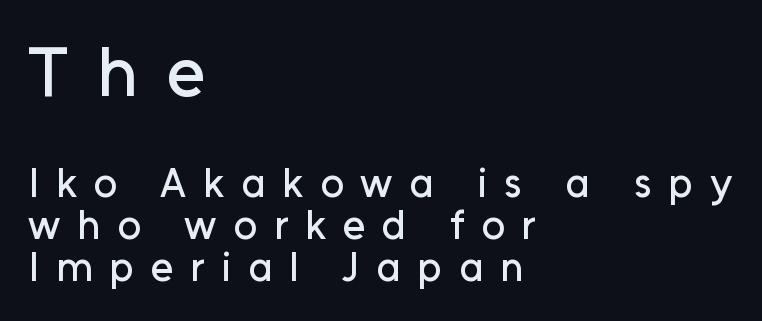
Q: Is the text italic (slanted)? A: No, it is upright.
Q: Is the typeface a serif or a sans-serif typeface? A: Sans-serif.
Q: Is the text underlined? A: No.
Q: How is the paragraph aligned? A: Left-aligned.
Q: Is the spacing between letters normal or unusually wide? A: Unusually wide.
Q: Is the spacing between lines tight, normal or loose? A: Tight.
Q: Which block of text is set in a larger size, the first (top) or the second (bottom)? A: The first (top) one.
Q: Width (condensed, normal, or wide)? A: Normal.
Q: Stroke contrast? A: Low.
Q: x-height? A: Medium.
Q: Monospaced? A: No.
